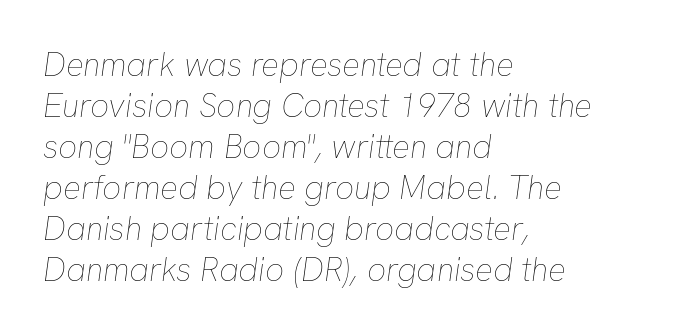
Italic? Definitely — the glyphs are oblique. Is the block centered? No — it sits flush against the left margin. Anything drawn beneath the words? Only blank space. The type is set solid horizontally, with unmodified tracking.
